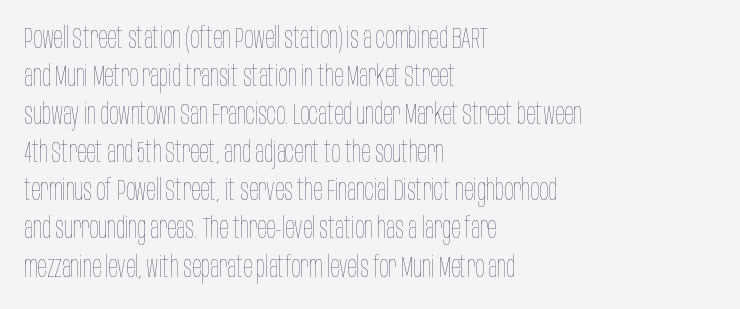
The passage shown is typed in a proportional face where columns would drift. Counters stay open thanks to moderate or lighter strokes. Italic: no, the glyphs are upright roman. This sample is left-justified, so line endings fall wherever the words run out.
